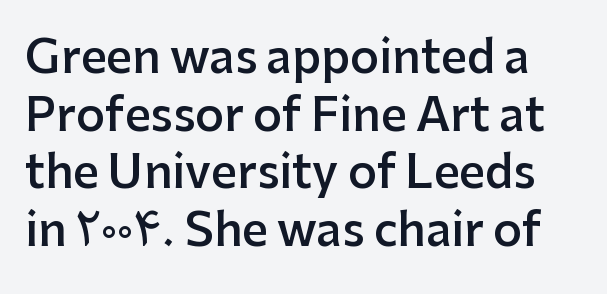
This rendering features lettering with no underline. Heft: intermediate — a semibold. Look at the tracking — it's just the regular setting, nothing added. In terms of letterform style, serifs are entirely absent. Proportional: the letters do not fall into vertical columns. Whoever set this chose a conventional vertical rhythm.
